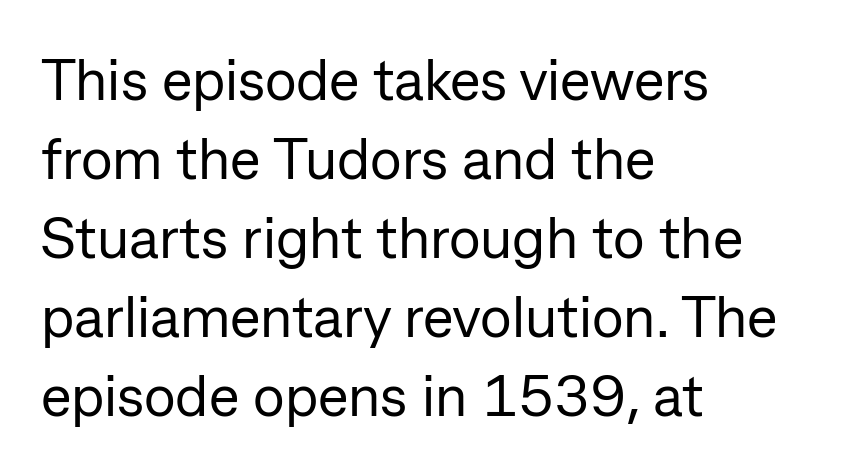
The passage shown is not bold in any degree. The glyphs are unaccompanied by any horizontal stroke below them. Do the characters align in a grid? No, the font is proportional. Where is the straight margin? On the left.
